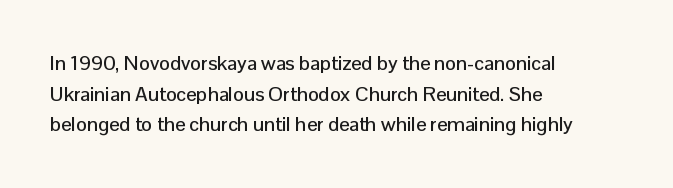
The image shows 20 px text type, upright; set left-aligned, normal line spacing (1.53x), normal letter spacing, not underlined.
